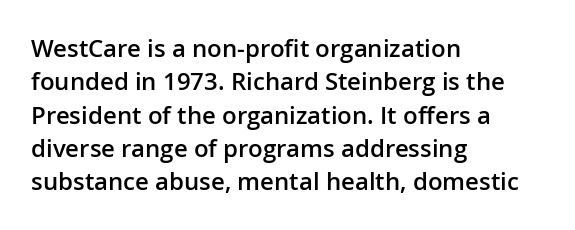
The image shows 24 px text type, upright; set left-aligned, normal line spacing (1.39x), normal letter spacing, not underlined.
